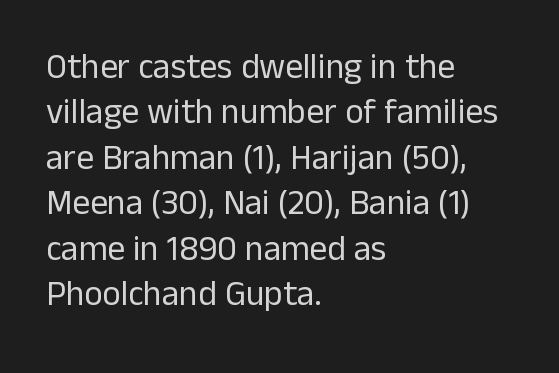
Vertical strokes here are truly vertical. A typesetter would label this face a sans. Character widths vary here, with narrow letters taking less room than wide ones. You could call the tracking neutral — neither tight nor loose. Weight: not bold — regular or lighter. Only glyphs here, with clear space below each row.
